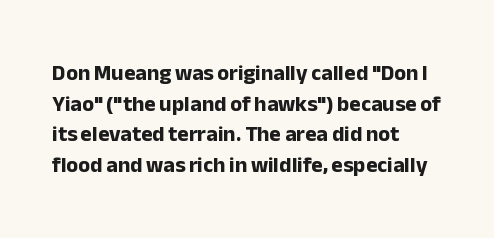
The image shows 22 px bold type, upright; set left-aligned, normal line spacing (1.39x), normal letter spacing, not underlined.
